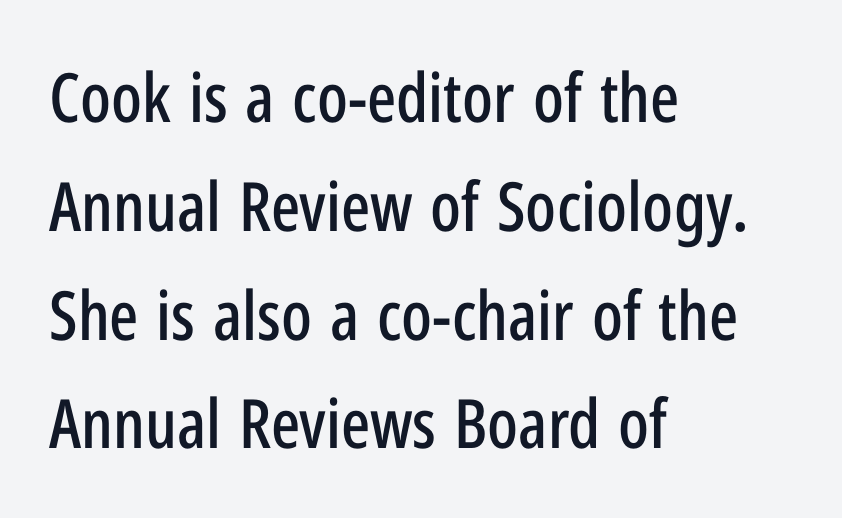
Q: Is the text italic (slanted)? A: No, it is upright.
Q: Is the typeface a serif or a sans-serif typeface? A: Sans-serif.
Q: Is the text underlined? A: No.
Q: How is the paragraph aligned? A: Left-aligned.
Q: Is the spacing between letters normal or unusually wide? A: Normal.
Q: Is the spacing between lines tight, normal or loose? A: Normal.
Q: Width (condensed, normal, or wide)? A: Condensed.
Q: Stroke contrast? A: Low.
Q: x-height? A: Medium.
Q: Monospaced? A: No.
